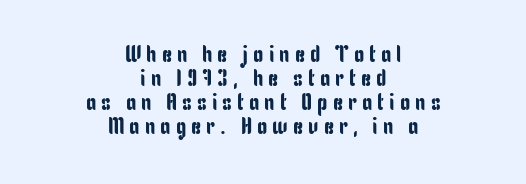
Q: Is the text italic (slanted)? A: No, it is upright.
Q: Is the text underlined? A: No.
Q: How is the paragraph aligned? A: Centered.
Q: Is the spacing between letters normal or unusually wide? A: Unusually wide.
Q: Is the spacing between lines tight, normal or loose? A: Tight.
